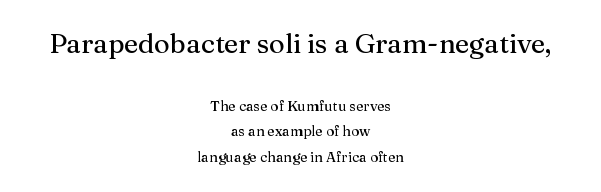
Q: Is the text italic (slanted)? A: No, it is upright.
Q: Is the text underlined? A: No.
Q: How is the paragraph aligned? A: Centered.
Q: Is the spacing between letters normal or unusually wide? A: Normal.
Q: Which block of text is set in a larger size, the first (top) or the second (bottom)? A: The first (top) one.
